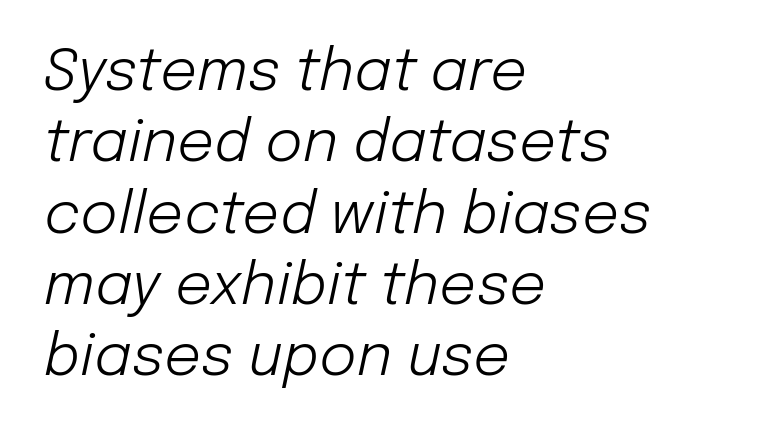
The image shows 58 px light type, italic (leaning right); set left-aligned, line spacing 1.23x, normal letter spacing, not underlined; low stroke contrast and a medium x-height.
